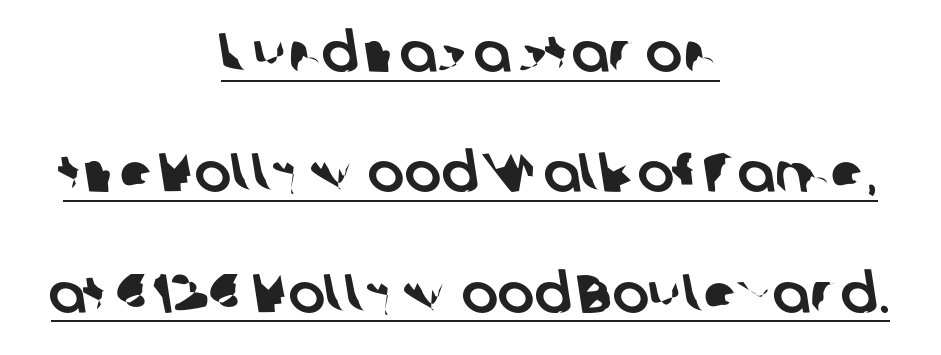
{"serif": "no", "width": "normal", "stroke_contrast": "low", "x_height": "medium", "monospaced": "no", "underline": "yes", "align": "center", "line_spacing": "loose", "line_spacing_ratio": 2.19, "letter_spacing": "normal", "letter_spacing_em": 0.0, "glyph_px": 55}
